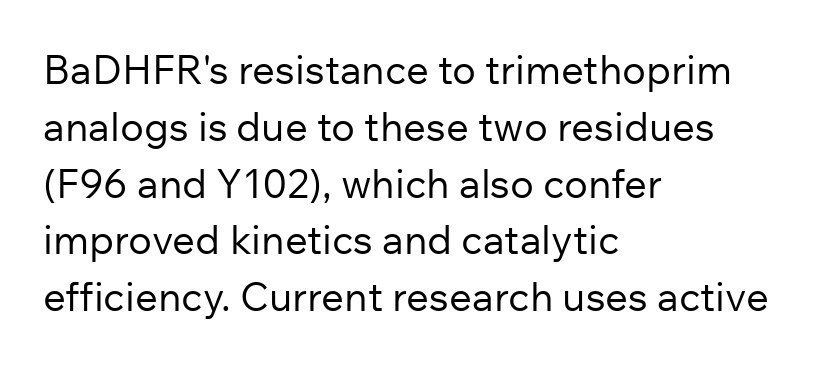
{"serif": "no", "italic": "no", "bold": "no", "weight": "regular", "width": "normal", "stroke_contrast": "low", "x_height": "medium", "monospaced": "no", "underline": "no", "align": "left", "line_spacing": "normal", "line_spacing_ratio": 1.42, "letter_spacing": "normal", "letter_spacing_em": 0.0, "glyph_px": 40}
